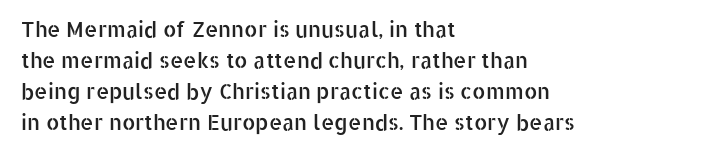
{"italic": "no", "underline": "no", "align": "left", "line_spacing": "normal", "line_spacing_ratio": 1.48, "letter_spacing": "normal", "letter_spacing_em": 0.0, "glyph_px": 21}
